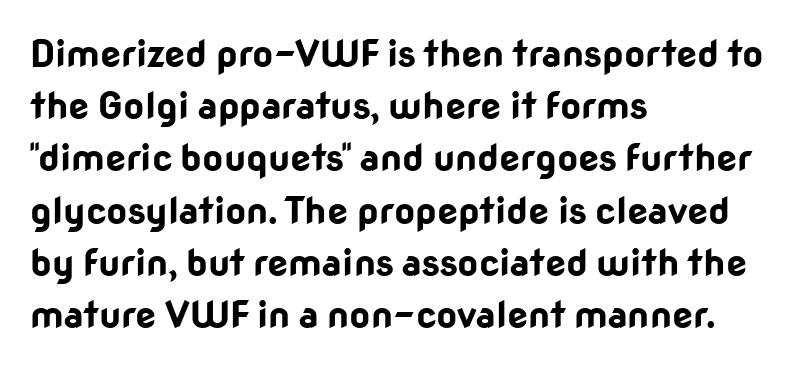
{"serif": "no", "italic": "no", "bold": "yes", "weight": "bold", "width": "normal", "stroke_contrast": "low", "x_height": "medium", "monospaced": "no", "underline": "no", "align": "left", "line_spacing": "normal", "line_spacing_ratio": 1.41, "letter_spacing": "normal", "letter_spacing_em": 0.0, "glyph_px": 37}
